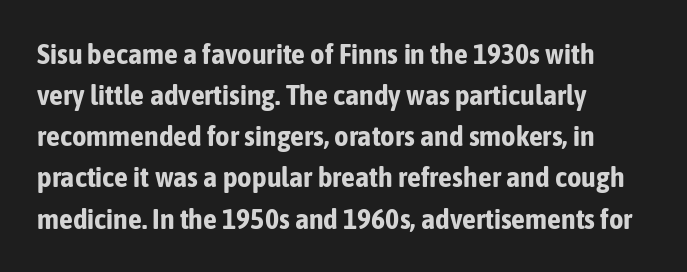
The image shows 28 px bold, condensed sans-serif type, upright; set left-aligned, normal line spacing (1.47x), normal letter spacing, not underlined; low stroke contrast and a medium x-height.
